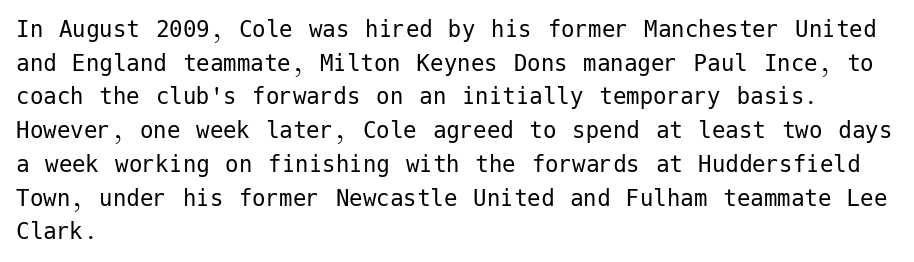
The image shows 27 px text type, upright; set left-aligned, normal line spacing (1.25x), normal letter spacing, not underlined.
